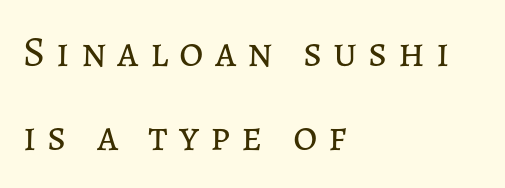
The image shows 42 px regular-weight type, upright; set left-aligned, loose line spacing (2.0x), unusually wide letter spacing (+0.26 em), not underlined; low stroke contrast and a medium x-height.
